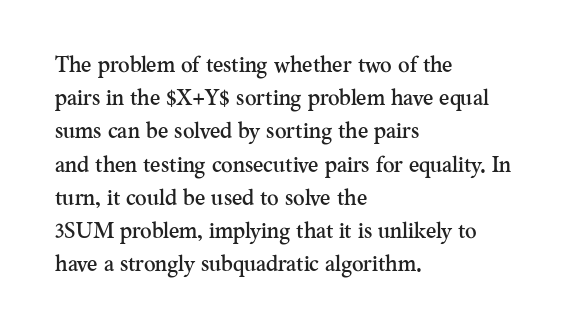
Q: Is the text italic (slanted)? A: No, it is upright.
Q: Is the text underlined? A: No.
Q: How is the paragraph aligned? A: Left-aligned.
Q: Is the spacing between letters normal or unusually wide? A: Normal.
Q: Is the spacing between lines tight, normal or loose? A: Normal.
